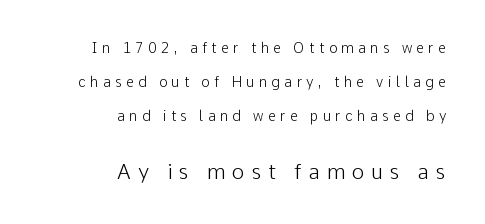
{"italic": "no", "bold": "no", "underline": "no", "align": "right", "line_spacing": "loose", "line_spacing_ratio": 2.43, "letter_spacing": "wide", "letter_spacing_em": 0.32, "larger_block": "second", "size_ratio": 1.5, "glyph_px": 21}
